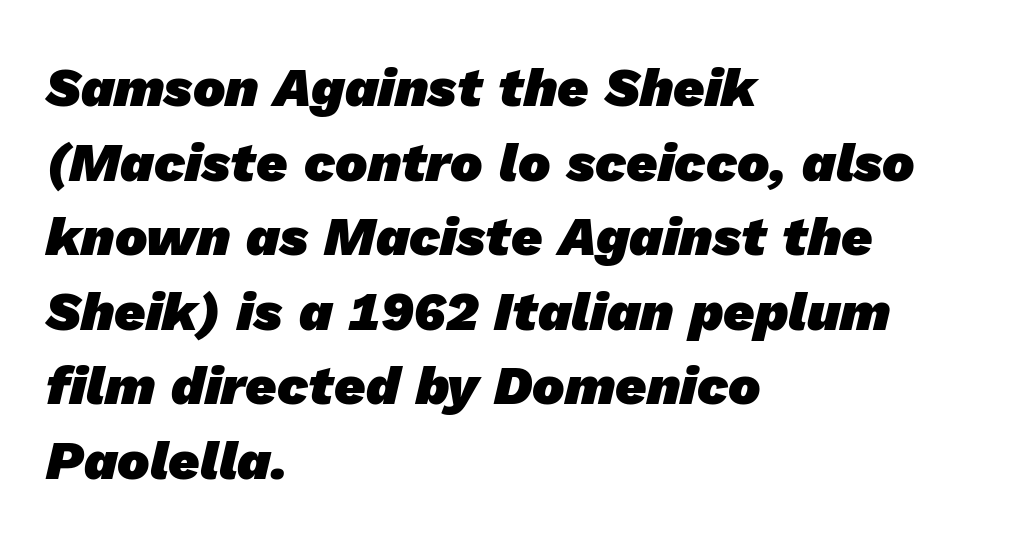
The image shows 54 px heavy sans-serif type; set left-aligned, normal line spacing (1.38x), normal letter spacing, not underlined; low stroke contrast and a medium x-height.
